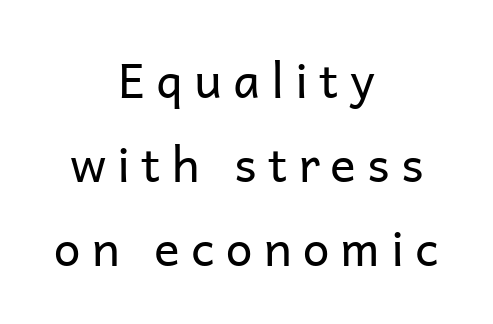
Is this a fixed-width face? No — the glyphs have proportional, varying widths. Line starts and ends both wander, symmetrically. The typeface chosen for these lines omits serifs. No word sits above an underline.
